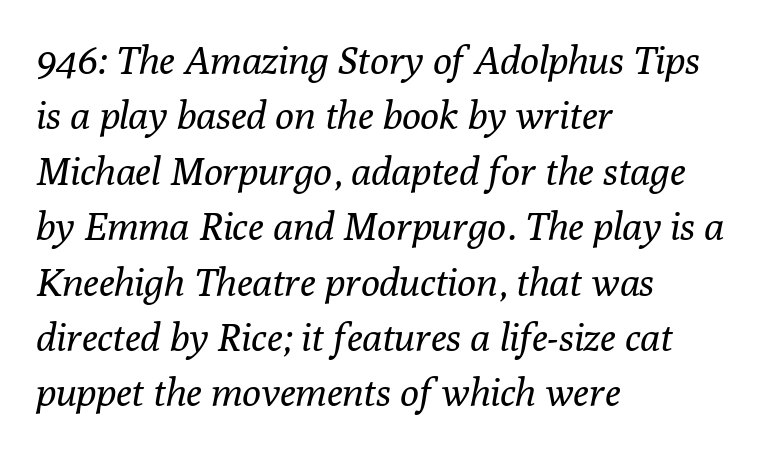
Is the stroke heavy? The answer is a plain regular-or-lighter. The passage shown stacks its lines at a standard gap. Proportional: the letters do not fall into vertical columns. The specimen reads as italic at a glance. Is the letter spacing exaggerated? No — it looks like the ordinary default.
